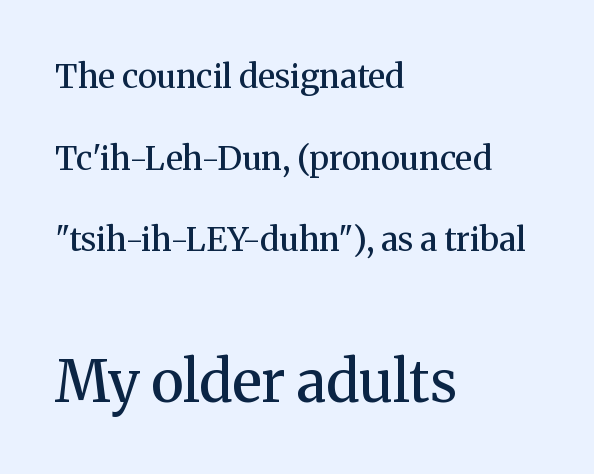
Q: Is the text bold? A: Semi-bold.
Q: Is the text italic (slanted)? A: No, it is upright.
Q: Is the typeface a serif or a sans-serif typeface? A: Serif.
Q: Is the text underlined? A: No.
Q: How is the paragraph aligned? A: Left-aligned.
Q: Is the spacing between letters normal or unusually wide? A: Normal.
Q: Is the spacing between lines tight, normal or loose? A: Loose.
Q: Which block of text is set in a larger size, the first (top) or the second (bottom)? A: The second (bottom) one.
Q: Width (condensed, normal, or wide)? A: Normal.
Q: Stroke contrast? A: Medium.
Q: x-height? A: Medium.
Q: Monospaced? A: No.
